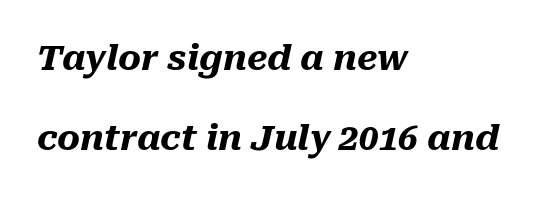
The image shows 35 px heavy type, italic (leaning right); set left-aligned, loose line spacing (2.29x), normal letter spacing, not underlined; medium stroke contrast and a medium x-height.
